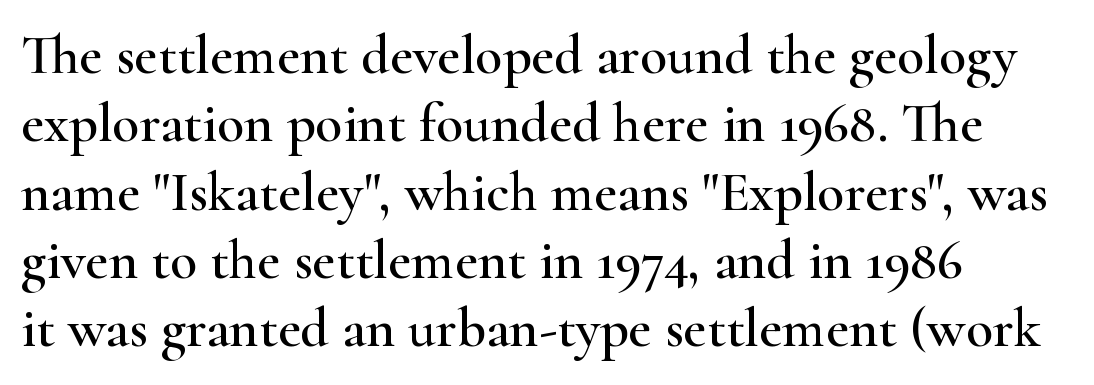
The image shows 56 px wide serif type, upright; set left-aligned, line spacing 1.22x, normal letter spacing, not underlined; high stroke contrast and a small x-height.
